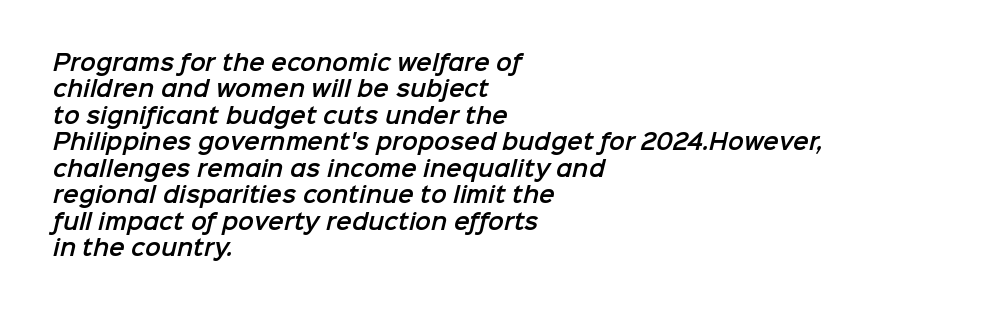
Q: Is the text underlined? A: No.
Q: How is the paragraph aligned? A: Left-aligned.
Q: Is the spacing between letters normal or unusually wide? A: Normal.
Q: Is the spacing between lines tight, normal or loose? A: Normal.
